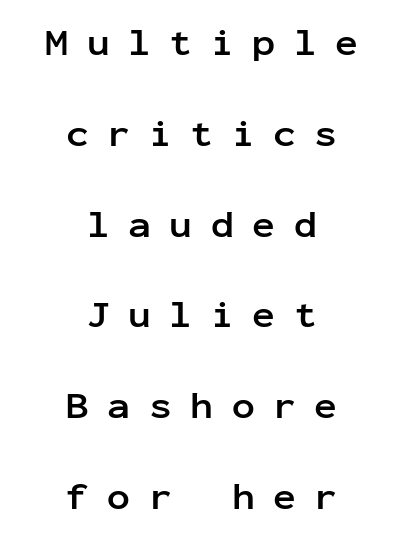
The image shows 38 px semibold sans-serif type, upright, monospaced; set centered, loose line spacing (2.39x), unusually wide letter spacing (+0.49 em), not underlined; low stroke contrast and a medium x-height.
